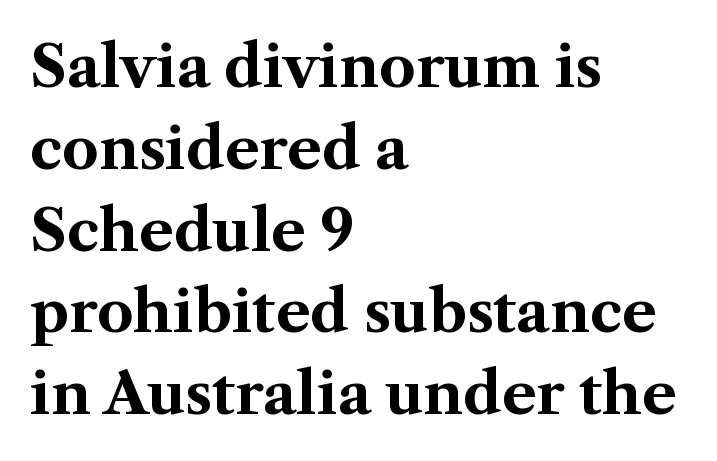
Do the letters lean? They stand straight. Thick stems and heavy bowls — unmistakably bold. Old-style or modern, the face here clearly has serifs. The passage shown is not underscored anywhere. Compared with a centered layout, this one pins lines to the left instead.
